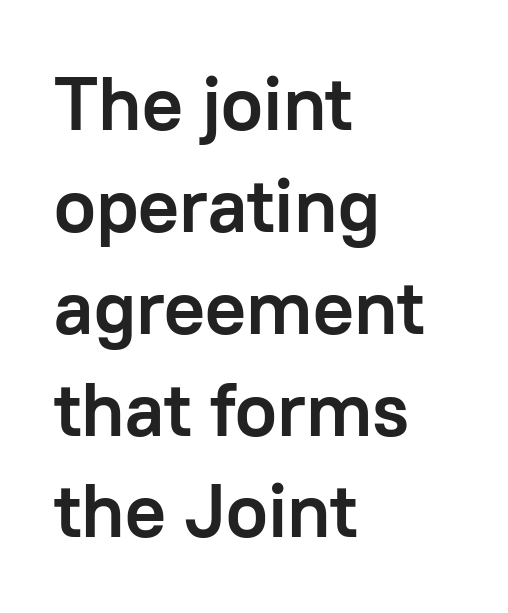
Q: Is the text bold? A: Yes.
Q: Is the text italic (slanted)? A: No, it is upright.
Q: Is the typeface a serif or a sans-serif typeface? A: Sans-serif.
Q: Is the text underlined? A: No.
Q: How is the paragraph aligned? A: Left-aligned.
Q: Is the spacing between letters normal or unusually wide? A: Normal.
Q: Is the spacing between lines tight, normal or loose? A: Normal.
Q: Width (condensed, normal, or wide)? A: Normal.
Q: Stroke contrast? A: Low.
Q: x-height? A: Medium.
Q: Monospaced? A: No.
